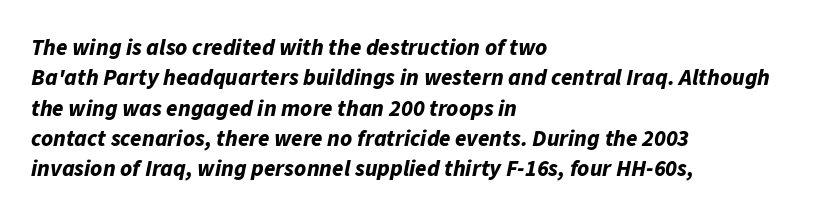
Q: Is the text bold? A: Yes.
Q: Is the text italic (slanted)? A: Yes, it leans right by about 11 degrees.
Q: Is the text underlined? A: No.
Q: How is the paragraph aligned? A: Left-aligned.
Q: Is the spacing between letters normal or unusually wide? A: Normal.
Q: Is the spacing between lines tight, normal or loose? A: Normal.
